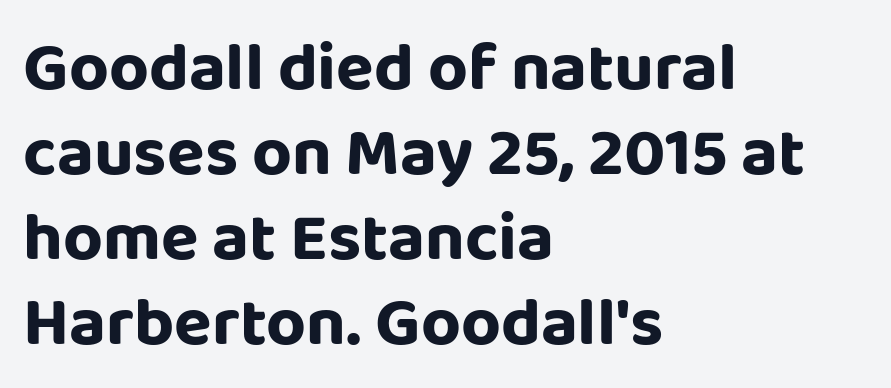
Q: Is the text italic (slanted)? A: No, it is upright.
Q: Is the typeface a serif or a sans-serif typeface? A: Sans-serif.
Q: Is the text underlined? A: No.
Q: How is the paragraph aligned? A: Left-aligned.
Q: Is the spacing between letters normal or unusually wide? A: Normal.
Q: Width (condensed, normal, or wide)? A: Normal.
Q: Stroke contrast? A: Low.
Q: x-height? A: Large.
Q: Monospaced? A: No.
